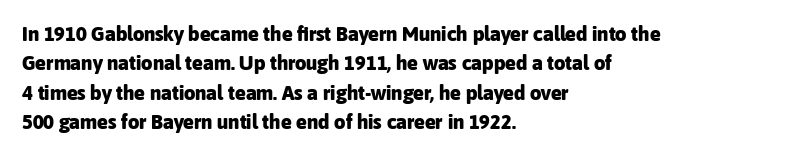
Q: Is the text bold? A: Yes.
Q: Is the text italic (slanted)? A: No, it is upright.
Q: Is the text underlined? A: No.
Q: How is the paragraph aligned? A: Left-aligned.
Q: Is the spacing between letters normal or unusually wide? A: Normal.
Q: Is the spacing between lines tight, normal or loose? A: Normal.
